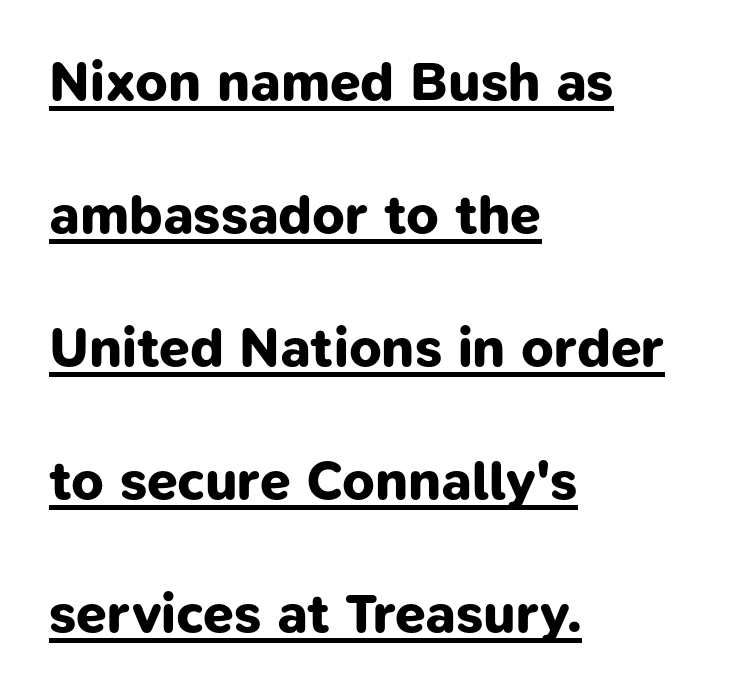
These lines stack with their left ends in a neat column. Glance below the letters and you will spot a drawn line. This rendering leaves character spacing at its baseline value. Looks like regular typesetting: each glyph gets only the width it needs. Every letter is thick-stroked: bold, no question.
